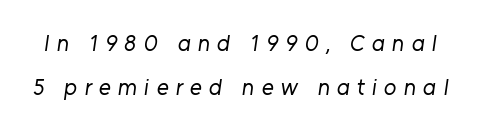
Q: Is the text bold? A: No.
Q: Is the text underlined? A: No.
Q: Is the spacing between letters normal or unusually wide? A: Unusually wide.
Q: Is the spacing between lines tight, normal or loose? A: Loose.
